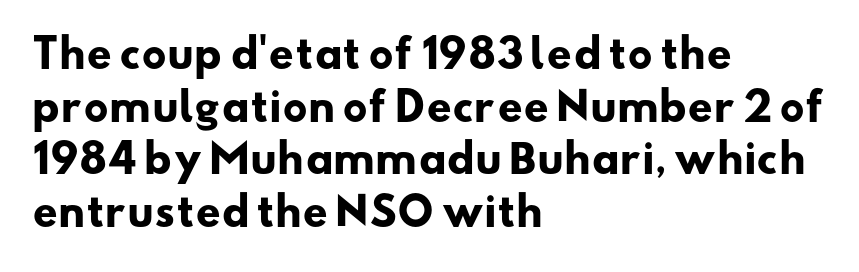
The image shows 39 px heavy, wide sans-serif type; set left-aligned, normal line spacing (1.35x), normal letter spacing, not underlined; low stroke contrast and a small x-height.
